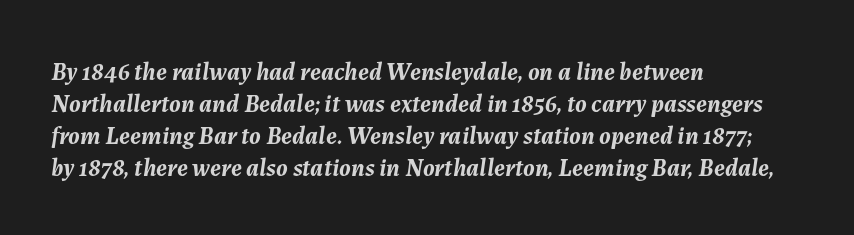
The image shows 25 px bold type, italic (leaning right); set left-aligned, normal line spacing (1.28x), normal letter spacing, not underlined.
